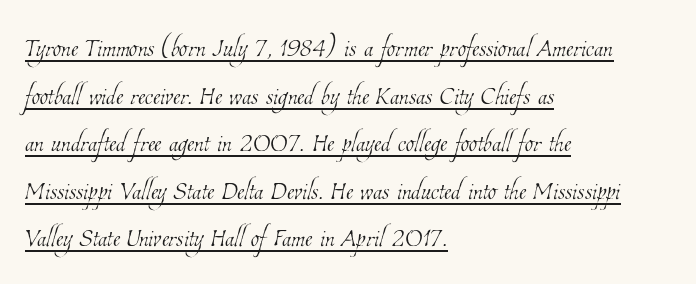
{"bold": "no", "weight": "thin", "width": "condensed", "stroke_contrast": "low", "x_height": "medium", "monospaced": "no", "underline": "yes", "align": "left", "line_spacing": "normal", "line_spacing_ratio": 1.4, "letter_spacing": "normal", "letter_spacing_em": 0.0, "glyph_px": 34}
